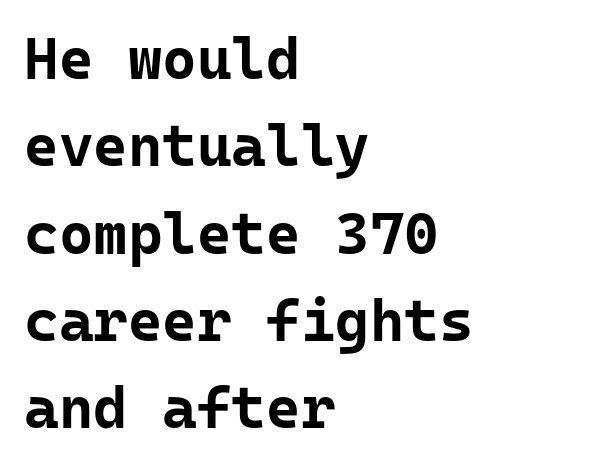
Letter spacing: default. Unlike italic type, these characters show no tilt at all. The space beneath each line is pristine and unruled. Which margin do the lines hug? The left one — the right edge is uneven.
